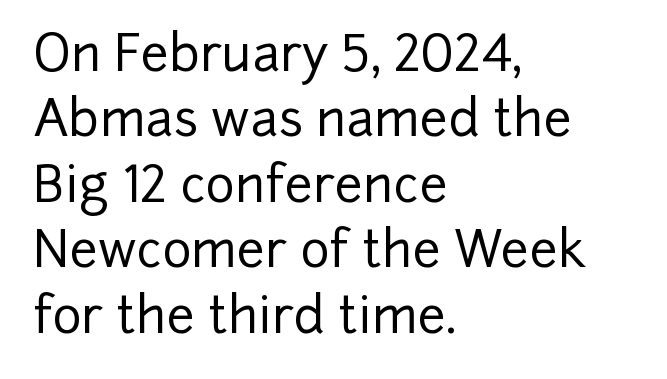
In terms of leading, this rendering sits right in the middle. Font category for this specimen: sans-serif. Descenders hang freely into open space. Tall strokes in this sample are plumb rather than angled.
